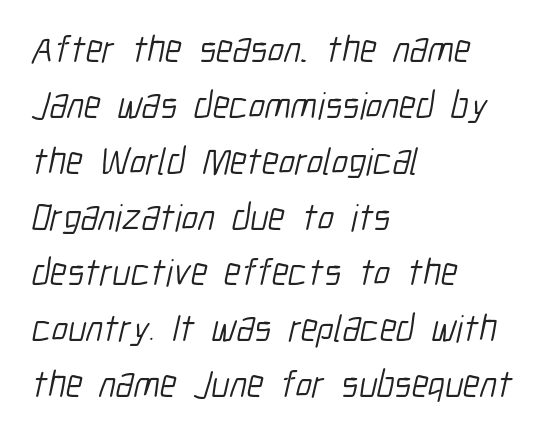
{"serif": "no", "bold": "no", "weight": "light", "width": "condensed", "stroke_contrast": "low", "x_height": "medium", "monospaced": "no", "underline": "no", "align": "left", "line_spacing": "normal", "line_spacing_ratio": 1.47, "letter_spacing": "normal", "letter_spacing_em": 0.0, "glyph_px": 38}
